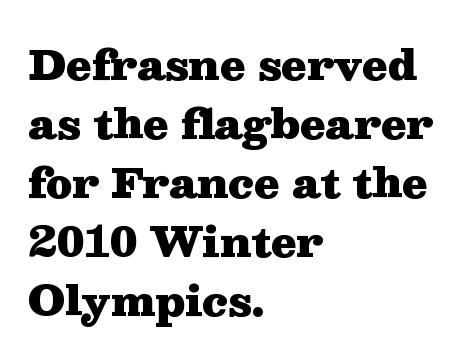
Typesetter's note: full bold, strokes at maximum text heaviness. This is the regular roman posture of the typeface. Horizontally, the lines are justified to the leading edge only. Is this a sans? No — the strokes have serifs. The glyphs are unaccompanied by any horizontal stroke below them.
